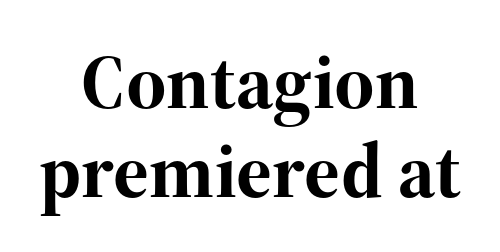
Letters rest on an invisible, unmarked baseline. This rendering uses center alignment, leaving both contours irregular but symmetric. These lines are rendered in a variable-pitch font. These words are printed bold, with thick strokes throughout.
